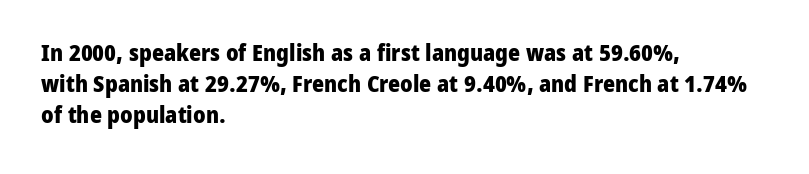
The image shows 23 px bold type, upright; set left-aligned, normal line spacing (1.35x), normal letter spacing, not underlined.
